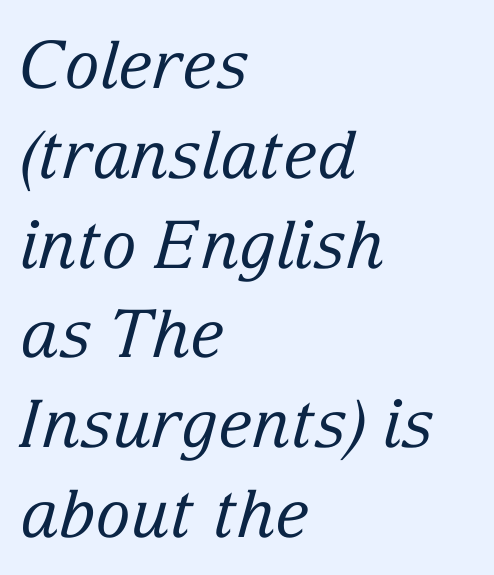
Q: Is the text bold? A: No.
Q: Is the text italic (slanted)? A: Yes, it leans right by about 15 degrees.
Q: Is the typeface a serif or a sans-serif typeface? A: Serif.
Q: Is the text underlined? A: No.
Q: How is the paragraph aligned? A: Left-aligned.
Q: Is the spacing between letters normal or unusually wide? A: Normal.
Q: Is the spacing between lines tight, normal or loose? A: Normal.
Q: Width (condensed, normal, or wide)? A: Normal.
Q: Stroke contrast? A: Low.
Q: x-height? A: Medium.
Q: Monospaced? A: No.
